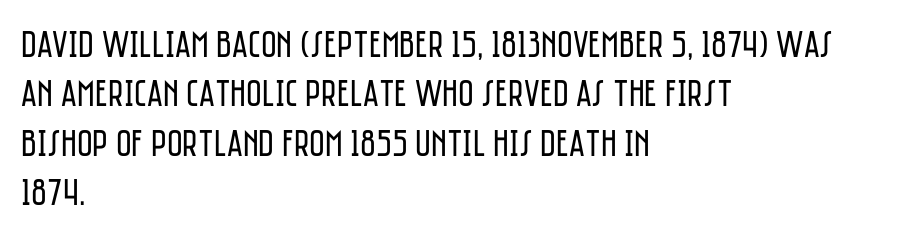
Q: Is the text bold? A: No.
Q: Is the text italic (slanted)? A: No, it is upright.
Q: Is the typeface a serif or a sans-serif typeface? A: Sans-serif.
Q: Is the text underlined? A: No.
Q: How is the paragraph aligned? A: Left-aligned.
Q: Is the spacing between letters normal or unusually wide? A: Normal.
Q: Is the spacing between lines tight, normal or loose? A: Normal.
Q: Width (condensed, normal, or wide)? A: Condensed.
Q: Stroke contrast? A: Low.
Q: x-height? A: Large.
Q: Monospaced? A: No.
